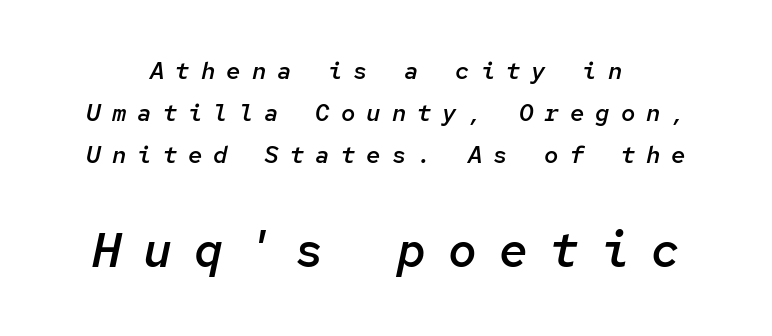
The image shows 48 px semibold type, italic (leaning right), monospaced; set centered, line spacing 1.74x, unusually wide letter spacing (+0.46 em), not underlined; the second (bottom) block is 2.0x larger; low stroke contrast and a medium x-height.
